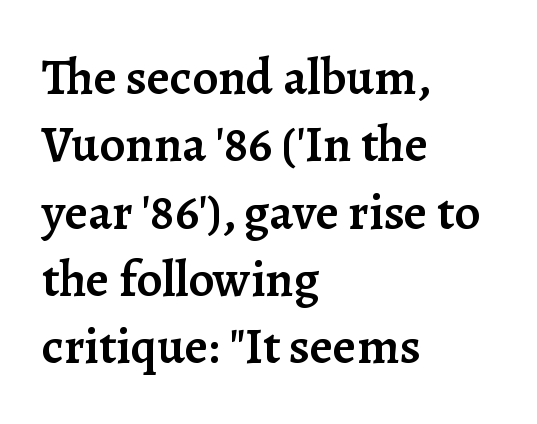
The image shows 51 px semibold serif type, upright; set left-aligned, normal line spacing (1.32x), normal letter spacing, not underlined; low stroke contrast and a medium x-height.
